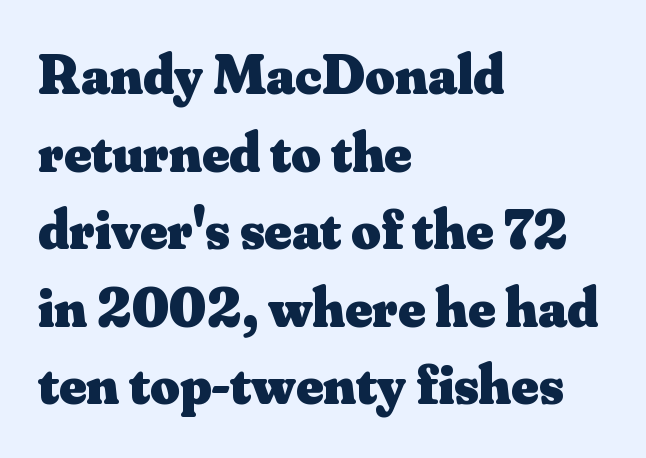
Q: Is the text bold? A: Yes.
Q: Is the text italic (slanted)? A: No, it is upright.
Q: Is the typeface a serif or a sans-serif typeface? A: Serif.
Q: Is the text underlined? A: No.
Q: How is the paragraph aligned? A: Left-aligned.
Q: Is the spacing between letters normal or unusually wide? A: Normal.
Q: Is the spacing between lines tight, normal or loose? A: Normal.
Q: Width (condensed, normal, or wide)? A: Normal.
Q: Stroke contrast? A: Medium.
Q: x-height? A: Small.
Q: Monospaced? A: No.
